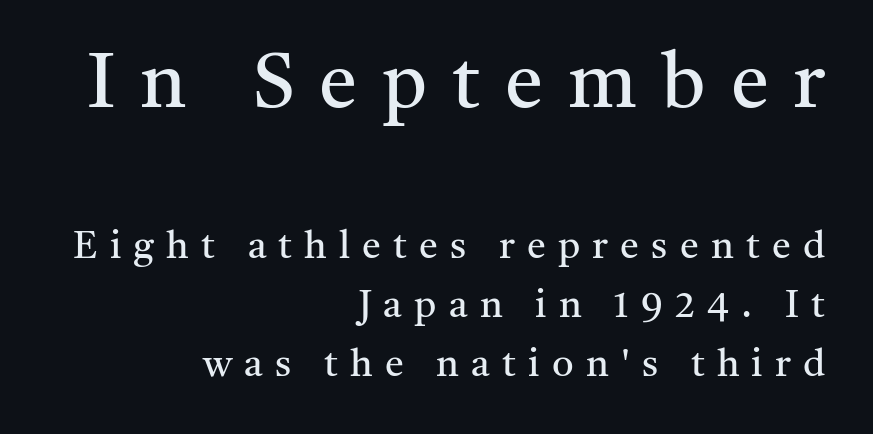
Q: Is the text bold? A: No.
Q: Is the text italic (slanted)? A: No, it is upright.
Q: Is the typeface a serif or a sans-serif typeface? A: Serif.
Q: Is the text underlined? A: No.
Q: How is the paragraph aligned? A: Right-aligned.
Q: Is the spacing between letters normal or unusually wide? A: Unusually wide.
Q: Is the spacing between lines tight, normal or loose? A: Normal.
Q: Which block of text is set in a larger size, the first (top) or the second (bottom)? A: The first (top) one.
Q: Width (condensed, normal, or wide)? A: Normal.
Q: Stroke contrast? A: Medium.
Q: x-height? A: Medium.
Q: Monospaced? A: No.
